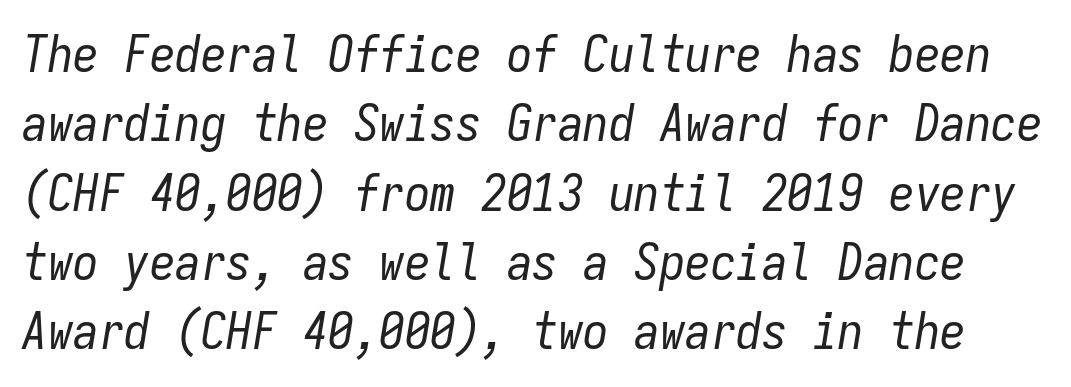
Rows of type keep a routine distance in the vertical direction. Heft: none added — not bold. Default kerning and tracking; the words read as compact shapes. The zone under the glyphs is completely vacant.
